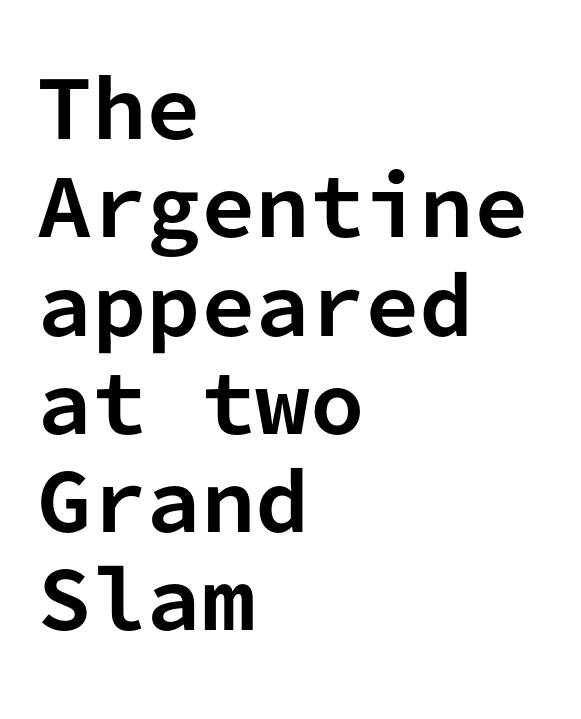
{"serif": "no", "italic": "no", "bold": "yes", "weight": "bold", "width": "normal", "stroke_contrast": "low", "x_height": "medium", "monospaced": "yes", "underline": "no", "align": "left", "line_spacing": "normal", "line_spacing_ratio": 1.26, "letter_spacing": "normal", "letter_spacing_em": 0.0, "glyph_px": 78}
